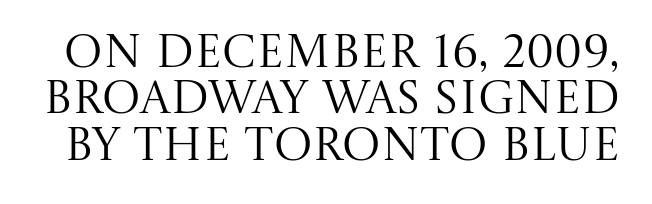
{"serif": "yes", "italic": "no", "bold": "no", "weight": "regular", "width": "normal", "stroke_contrast": "medium", "x_height": "large", "monospaced": "no", "underline": "no", "line_spacing": "tight", "line_spacing_ratio": 1.01, "letter_spacing": "normal", "letter_spacing_em": 0.0, "glyph_px": 46}
